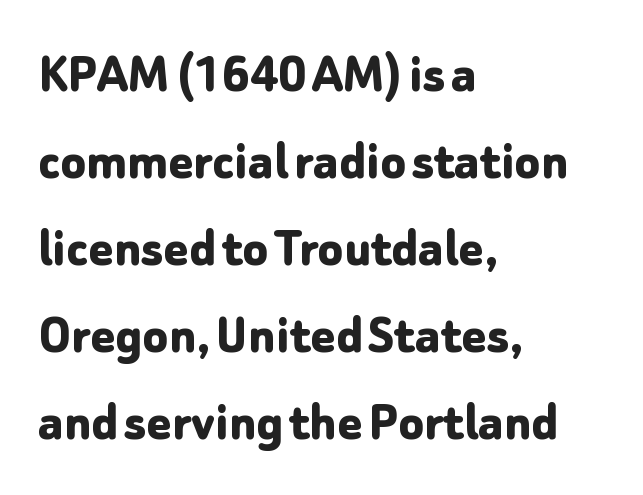
The image shows 58 px bold sans-serif type, upright; set left-aligned, normal line spacing (1.5x), normal letter spacing, not underlined; low stroke contrast and a medium x-height.
